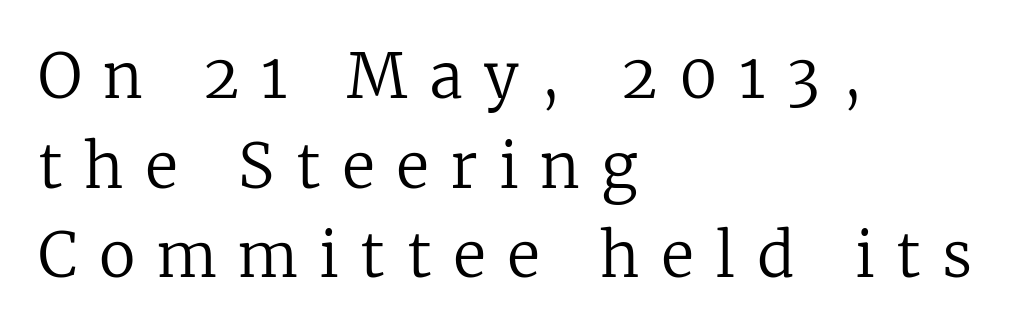
The face used here is proportionally spaced, like ordinary book or web type. No heavy texture on the line: the type isn't bold. Alignment: flush left. Posture: upright roman. Short note: letters widely spaced.
